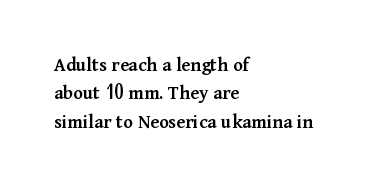
The strokes are fattened partway — semibold, not bold. The typesetter chose a ragged-right arrangement here. The letters sit at their default tracking, neither squeezed nor spread. If you measured baseline to baseline, you'd find a middling distance. The font's upright variant was chosen for this text.
